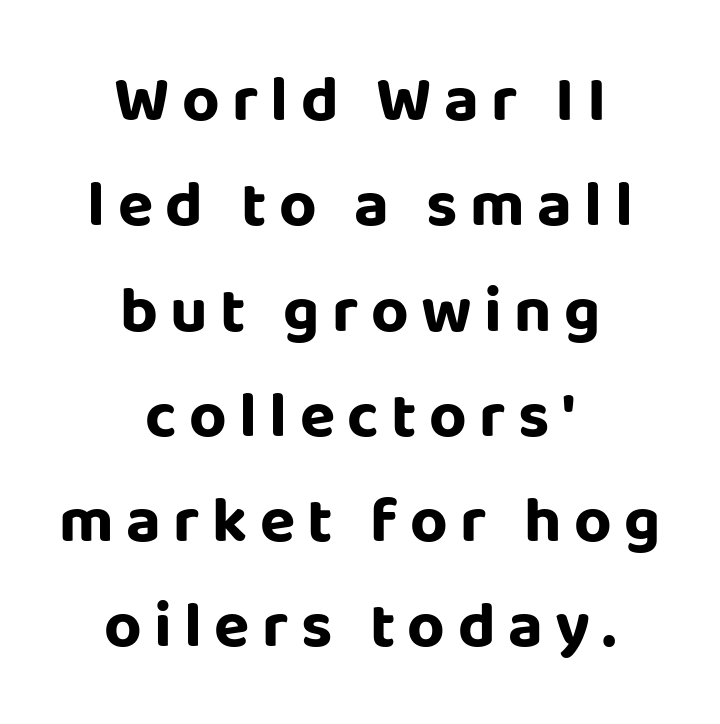
You can tell from the bare stems that sans-serif type was used. A clean baseline with only descenders dipping below it. The passage shown is typed in a proportional face where columns would drift. The letters stand straight up with perfectly vertical stems. Horizontally, the lines are justified to the midpoint only.
